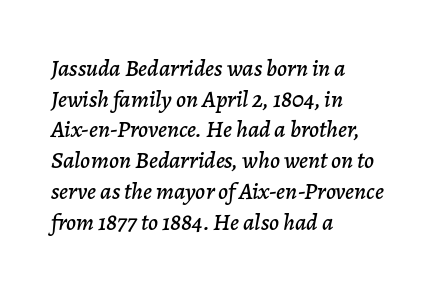
Is the type slanted? Yes — the strokes lean at a clear angle. What's the leading like? Ordinary, nothing unusual. Beneath every word, the page is bare. Look at the tracking — it's just the regular setting, nothing added. This rendering uses left alignment, leaving the right contour irregular.
